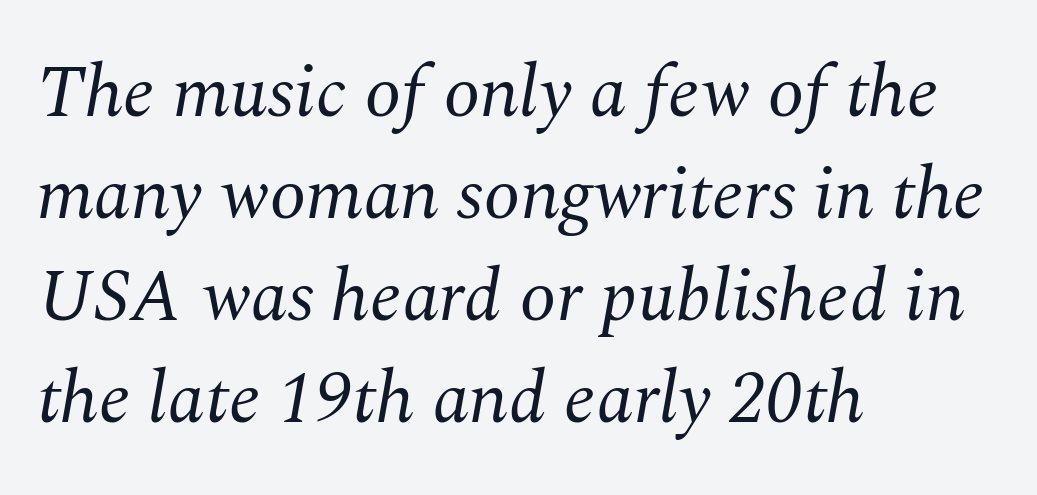
Q: Is the text bold? A: No.
Q: Is the text italic (slanted)? A: Yes, it leans right by about 10 degrees.
Q: Is the typeface a serif or a sans-serif typeface? A: Serif.
Q: Is the text underlined? A: No.
Q: How is the paragraph aligned? A: Left-aligned.
Q: Is the spacing between letters normal or unusually wide? A: Normal.
Q: Is the spacing between lines tight, normal or loose? A: Normal.
Q: Width (condensed, normal, or wide)? A: Normal.
Q: Stroke contrast? A: Medium.
Q: x-height? A: Medium.
Q: Monospaced? A: No.
